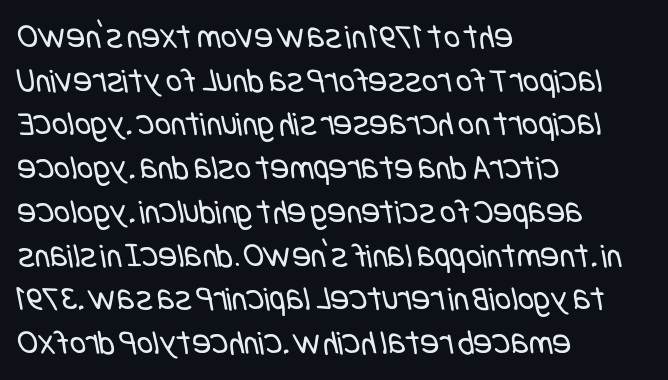
Q: Is the text bold? A: No.
Q: Is the typeface a serif or a sans-serif typeface? A: Sans-serif.
Q: Is the text underlined? A: No.
Q: How is the paragraph aligned? A: Left-aligned.
Q: Is the spacing between letters normal or unusually wide? A: Normal.
Q: Is the spacing between lines tight, normal or loose? A: Normal.
Q: Width (condensed, normal, or wide)? A: Condensed.
Q: Stroke contrast? A: Low.
Q: x-height? A: Large.
